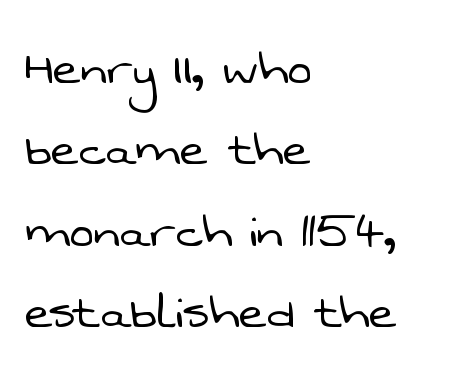
This sample keeps an unexceptional amount of space between lines. No word sits above an underline. Serif or sans? Sans — the stroke terminals are bare. The type is set solid horizontally, with unmodified tracking. These lines are rendered in a variable-pitch font.
